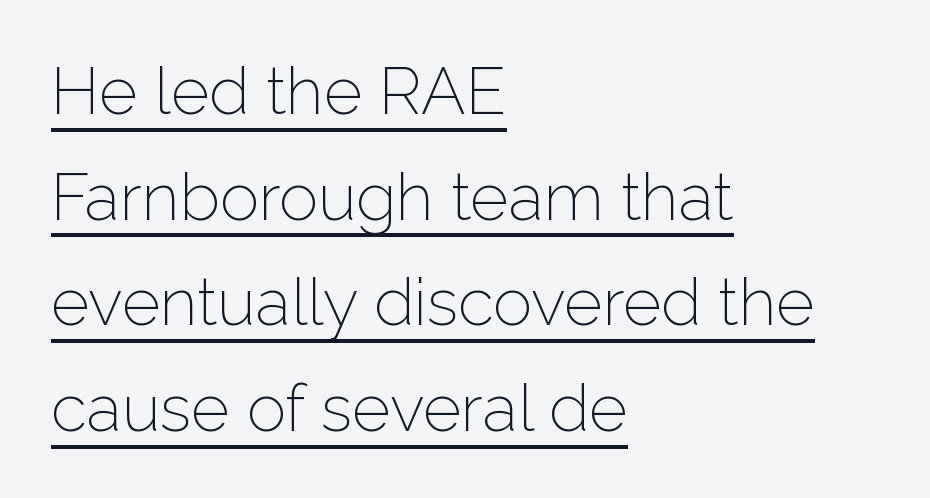
The sample's only ornament is a line tracing under the words. A typesetter would mark this as roman, not italic. The strokes are not fattened; the text isn't bold. The letters carry no serifs — their stems end cleanly without finishing strokes. Vertical spacing — default.
